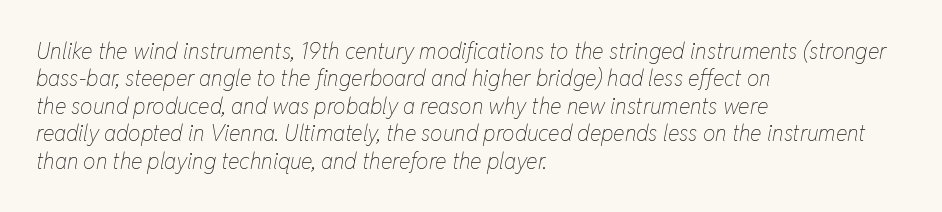
{"italic": "yes", "lean": "right", "slant_degrees": 11, "bold": "no", "underline": "no", "align": "left", "line_spacing": "normal", "line_spacing_ratio": 1.25, "letter_spacing": "normal", "letter_spacing_em": 0.0, "glyph_px": 22}
